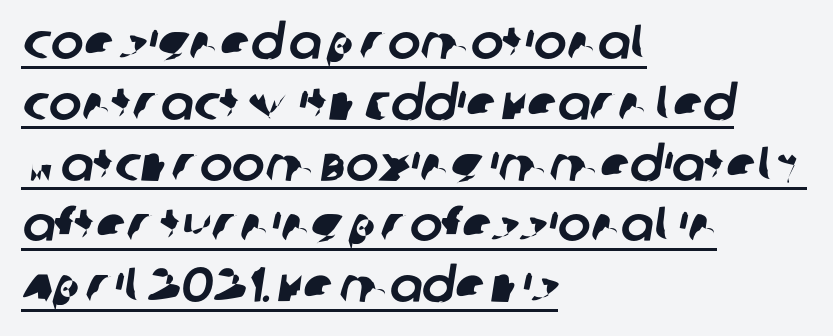
Q: Is the typeface a serif or a sans-serif typeface? A: Sans-serif.
Q: Is the text underlined? A: Yes.
Q: How is the paragraph aligned? A: Left-aligned.
Q: Is the spacing between letters normal or unusually wide? A: Normal.
Q: Width (condensed, normal, or wide)? A: Normal.
Q: Stroke contrast? A: Low.
Q: x-height? A: Large.
Q: Monospaced? A: No.
